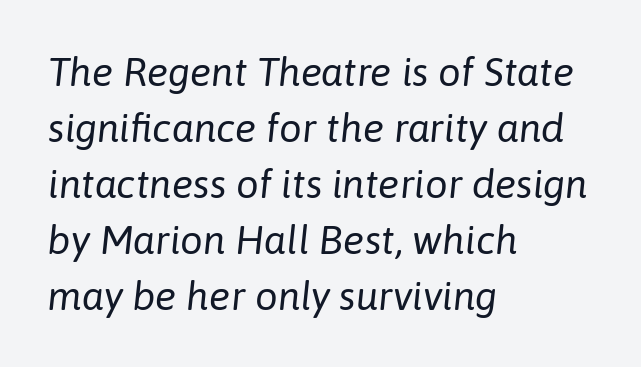
{"italic": "yes", "lean": "right", "slant_degrees": 6, "bold": "no", "weight": "regular", "width": "normal", "stroke_contrast": "low", "x_height": "medium", "monospaced": "no", "underline": "no", "align": "left", "line_spacing": "normal", "line_spacing_ratio": 1.4, "letter_spacing": "normal", "letter_spacing_em": 0.0, "glyph_px": 40}
